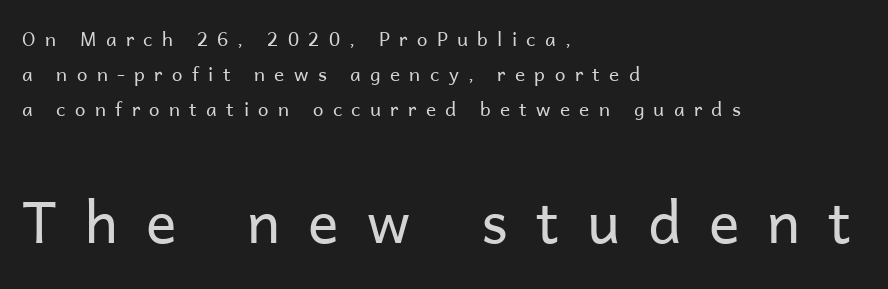
The image shows 57 px regular-weight sans-serif type, upright; set left-aligned, line spacing 1.85x, unusually wide letter spacing (+0.49 em), not underlined; the second (bottom) block is 3.0x larger; low stroke contrast and a medium x-height.
